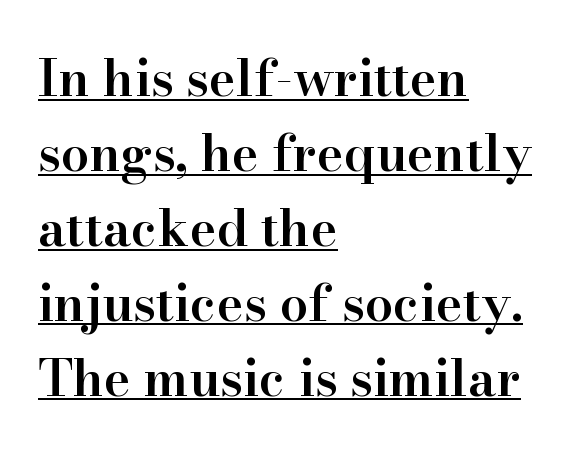
The image shows 51 px semibold serif type, upright; set left-aligned, normal line spacing (1.47x), normal letter spacing, underlined; high stroke contrast and a small x-height.
